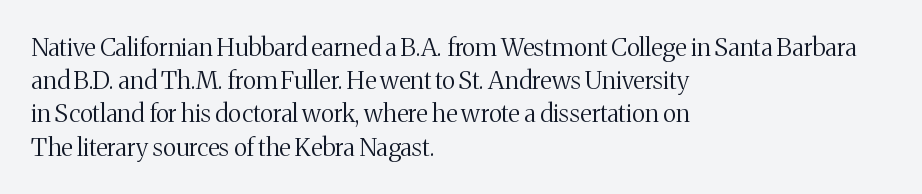
The image shows 25 px text type, upright; set left-aligned, normal line spacing (1.33x), normal letter spacing, not underlined.
